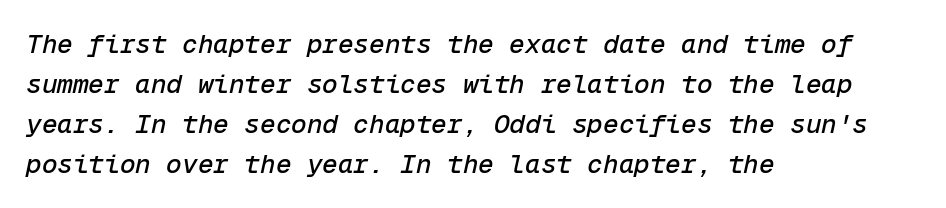
The image shows 26 px text type, italic (leaning right); set left-aligned, normal line spacing (1.54x), normal letter spacing, not underlined.
